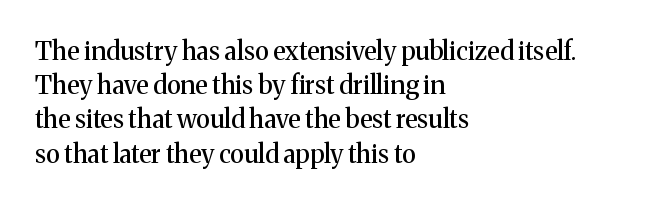
The image shows 25 px text type, upright; set left-aligned, normal line spacing (1.37x), normal letter spacing, not underlined.
